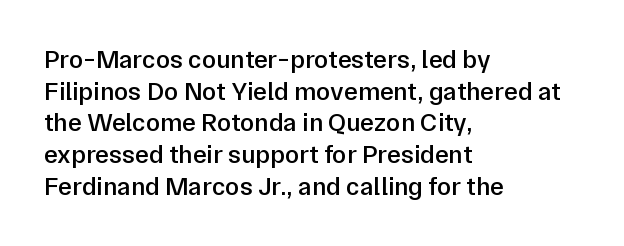
Each row of text sits above clean, open space. Typesetter's note: demi weight, one step under bold. Is the block centered? No — it sits flush against the left margin. Posture: straight, roman, zero tilt. The letterforms sit shoulder to shoulder at normal distance.
